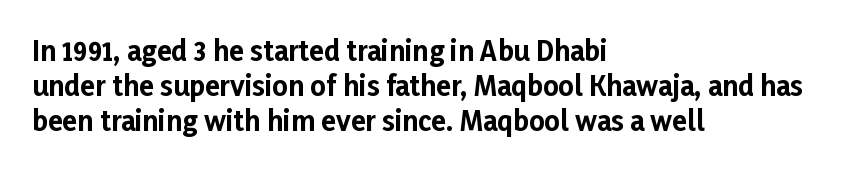
The image shows 27 px bold type, upright; set left-aligned, normal line spacing (1.29x), normal letter spacing, not underlined.
